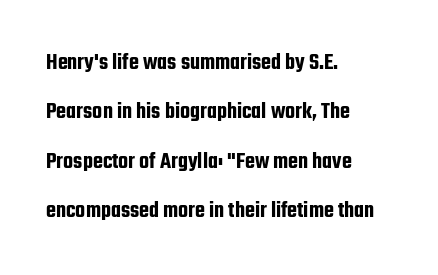
Q: Is the text italic (slanted)? A: No, it is upright.
Q: Is the text underlined? A: No.
Q: How is the paragraph aligned? A: Left-aligned.
Q: Is the spacing between letters normal or unusually wide? A: Normal.
Q: Is the spacing between lines tight, normal or loose? A: Loose.
